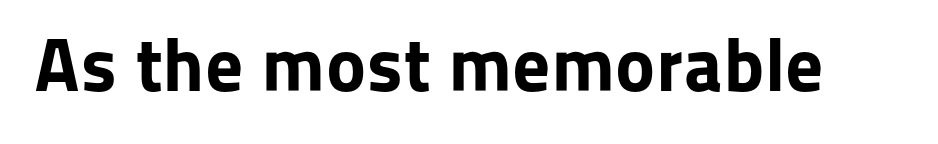
Honestly, there is no underline to notice here at all. You could not count columns in this text — the font is proportionally spaced. The typography opts for an upright posture over an oblique one. A full-strength bold gives these letters their thick strokes.
